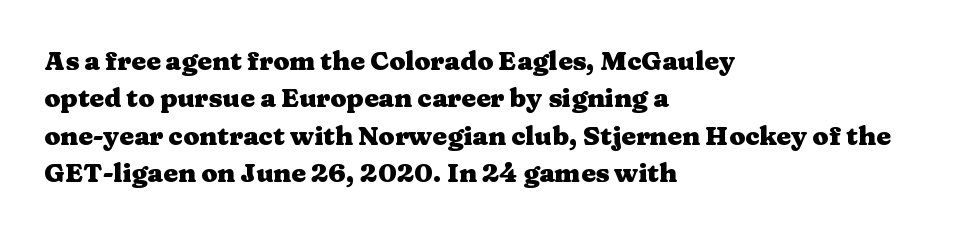
When letters stand straight like this, we call the style roman or upright. A clean baseline with only descenders dipping below it. Horizontally, the lines are justified to the leading edge only. Is there much room between lines? A standard amount, neither cramped nor airy.
